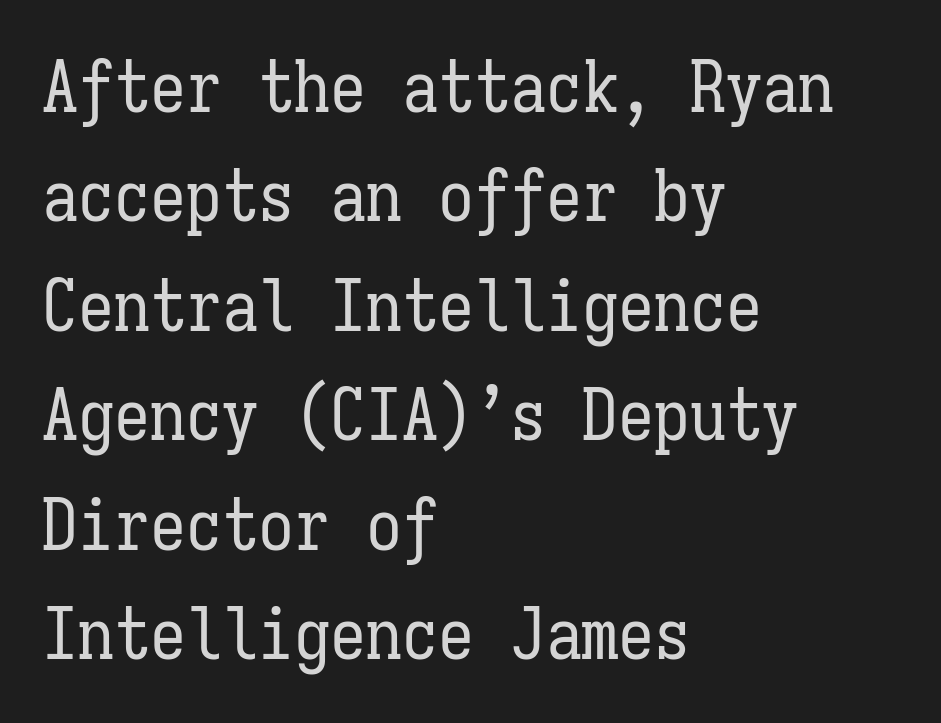
The image shows 72 px regular-weight, condensed type, upright, monospaced; set left-aligned, normal line spacing (1.52x), normal letter spacing, not underlined; low stroke contrast and a medium x-height.
